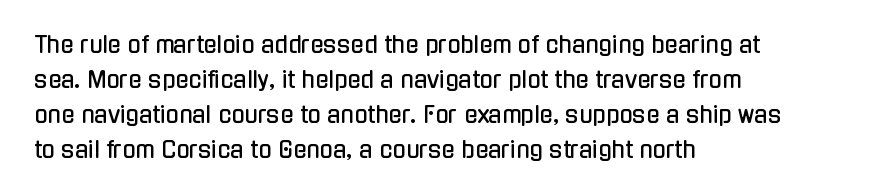
The vertical gap from one line to the next is medium. In terms of posture, this sample is upright. The ragged edge is on the right, which tells us the setting is flush left. Look at the tracking — it's just the regular setting, nothing added. Only glyphs here, with clear space below each row.
